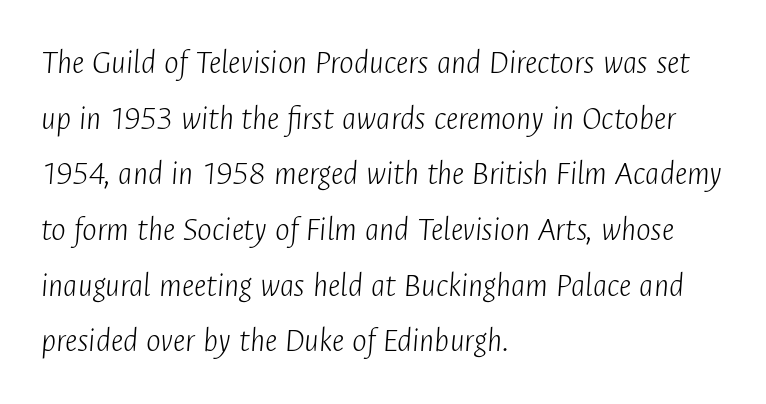
The image shows 35 px light, condensed type, italic (leaning right); set left-aligned, normal line spacing (1.59x), normal letter spacing, not underlined; low stroke contrast and a medium x-height.
